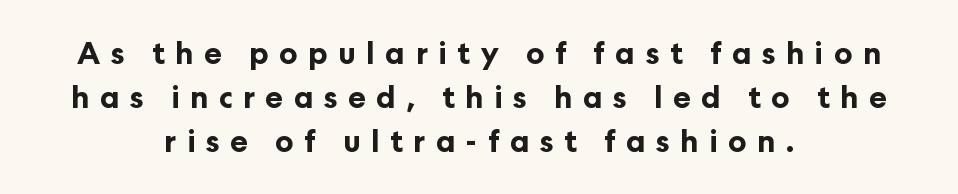
Q: Is the text bold? A: Yes.
Q: Is the text italic (slanted)? A: No, it is upright.
Q: Is the typeface a serif or a sans-serif typeface? A: Sans-serif.
Q: Is the text underlined? A: No.
Q: How is the paragraph aligned? A: Centered.
Q: Is the spacing between letters normal or unusually wide? A: Unusually wide.
Q: Is the spacing between lines tight, normal or loose? A: Normal.
Q: Width (condensed, normal, or wide)? A: Normal.
Q: Stroke contrast? A: Low.
Q: x-height? A: Medium.
Q: Monospaced? A: No.
